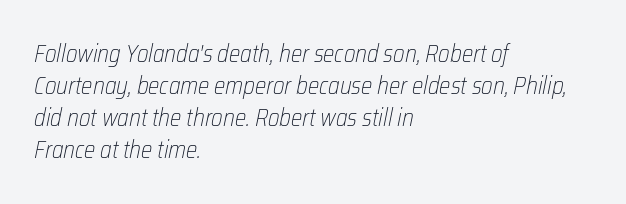
The image shows 24 px text type, italic (leaning right); set left-aligned, normal line spacing (1.34x), normal letter spacing, not underlined.
